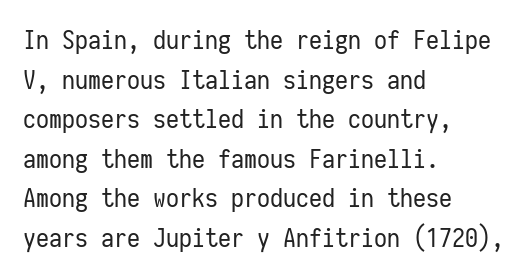
The block of text has a typical density, with ordinary space between rows. The line texture is even and compact thanks to regular tracking. Nothing heavy about these letters — not bold at all. Which margin do the lines hug? The left one — the right edge is uneven.
